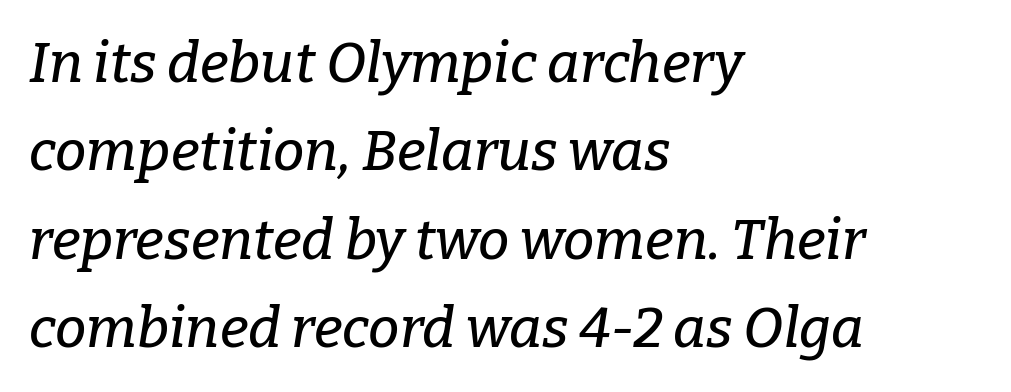
Q: Is the text italic (slanted)? A: Yes, it leans right by about 9 degrees.
Q: Is the typeface a serif or a sans-serif typeface? A: Serif.
Q: Is the text underlined? A: No.
Q: How is the paragraph aligned? A: Left-aligned.
Q: Is the spacing between letters normal or unusually wide? A: Normal.
Q: Is the spacing between lines tight, normal or loose? A: Normal.
Q: Width (condensed, normal, or wide)? A: Normal.
Q: Stroke contrast? A: Low.
Q: x-height? A: Medium.
Q: Monospaced? A: No.
